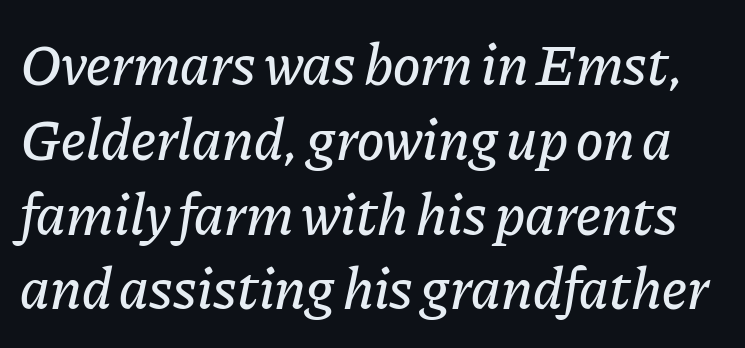
The zone under the glyphs is completely vacant. Style check: oblique. Students, note that the glyphs here touch the page at normal intervals. Compared with typical paragraphs, the rows here are spaced about the same. You could not count columns in this text — the font is proportionally spaced.
